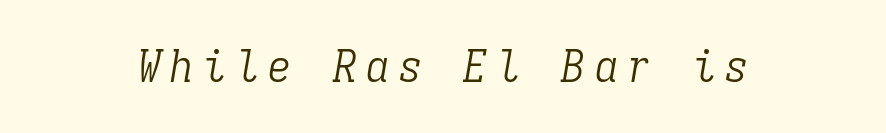
Descenders hang freely into open space. Italic? Definitely — the glyphs are oblique. The weight tops out at a normal text grade. Type style note: has serifs.
